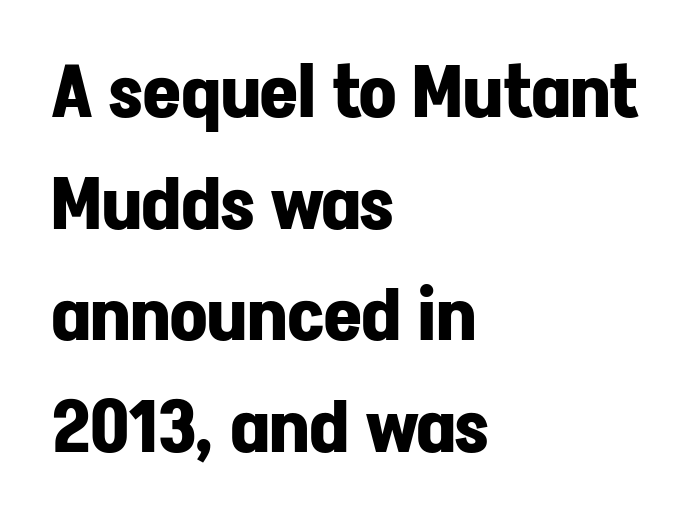
The zone under the glyphs is completely vacant. I'd call this a sans setting — the letters go barefoot. What weight is shown? A full bold with thick strokes. The passage shown is typed in a proportional face where columns would drift. Line beginnings align vertically; line endings do not.
